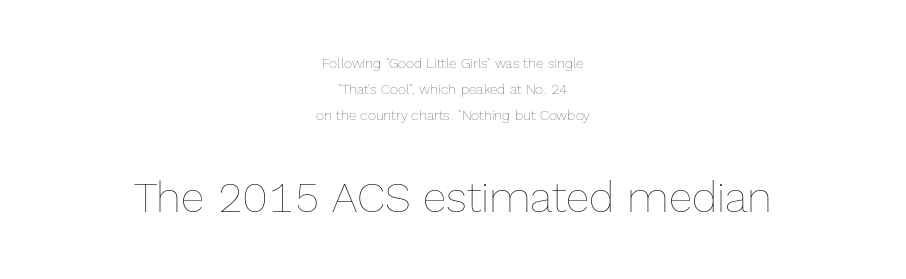
Q: Is the text bold? A: No.
Q: Is the text italic (slanted)? A: No, it is upright.
Q: Is the text underlined? A: No.
Q: How is the paragraph aligned? A: Centered.
Q: Is the spacing between letters normal or unusually wide? A: Normal.
Q: Which block of text is set in a larger size, the first (top) or the second (bottom)? A: The second (bottom) one.
Q: Width (condensed, normal, or wide)? A: Normal.
Q: x-height? A: Medium.
Q: Monospaced? A: No.
